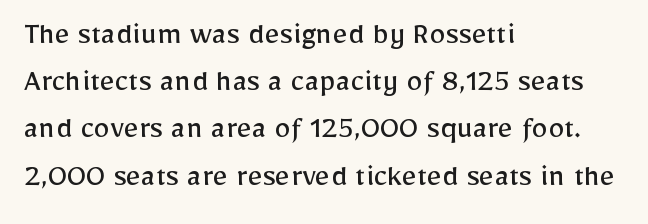
Q: Is the text bold? A: No.
Q: Is the text italic (slanted)? A: No, it is upright.
Q: Is the typeface a serif or a sans-serif typeface? A: Sans-serif.
Q: Is the text underlined? A: No.
Q: How is the paragraph aligned? A: Left-aligned.
Q: Is the spacing between letters normal or unusually wide? A: Normal.
Q: Is the spacing between lines tight, normal or loose? A: Normal.
Q: Width (condensed, normal, or wide)? A: Normal.
Q: Stroke contrast? A: Low.
Q: x-height? A: Medium.
Q: Monospaced? A: No.
